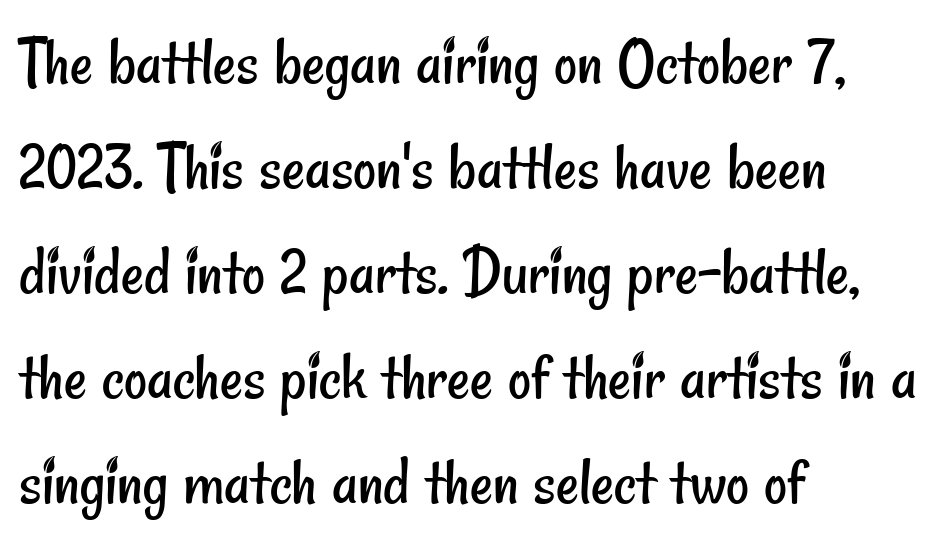
Proportional: the letters do not fall into vertical columns. Visually the block forms a straight wall on the left and a jagged coastline on the right. Vertical spacing — default. The typeface chosen for these lines omits serifs. The foot of each line stays bare and open. Inter-character spacing is left at the font's built-in metrics.
